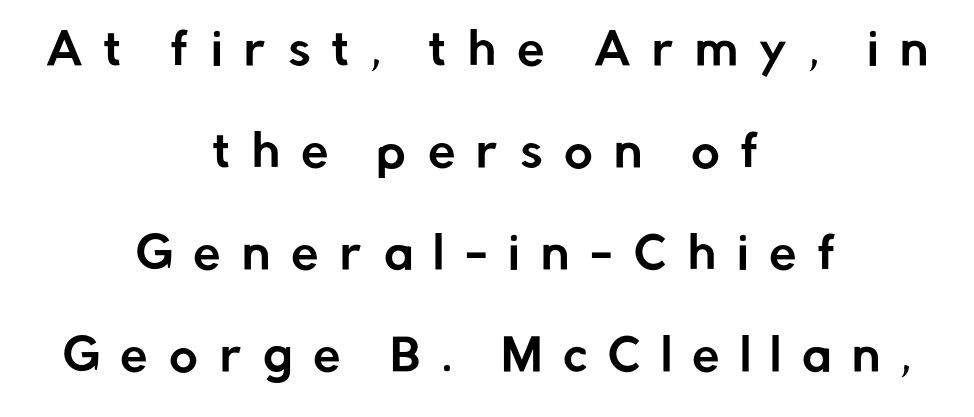
Each row of text sits above clean, open space. The letterforms stand isolated, each surrounded by extra space. These lines stand farther apart than default settings would place them. Unlike a traditional serif, this face leaves its strokes unadorned. The letters advance in unequal steps, a hallmark of proportional type. The typography opts for an upright posture over an oblique one.
